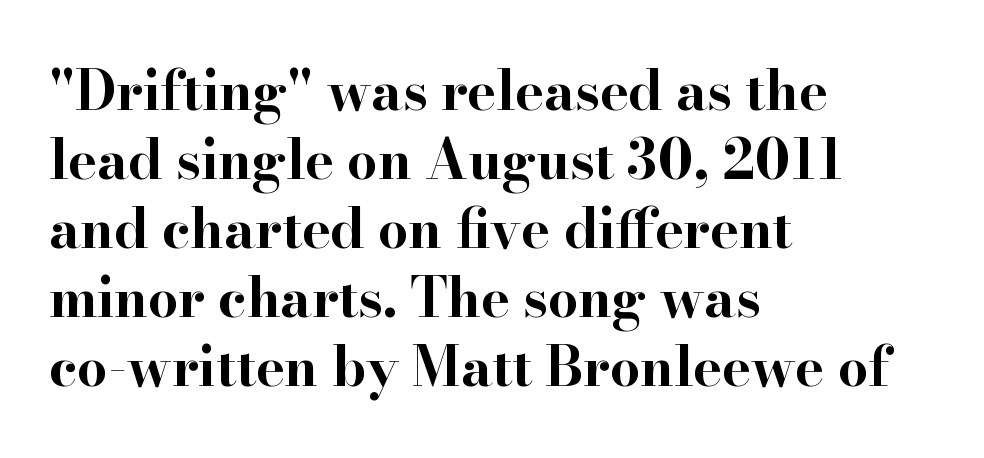
The image shows 54 px bold, wide serif type, upright; set left-aligned, normal line spacing (1.28x), normal letter spacing, not underlined; high stroke contrast and a small x-height.
